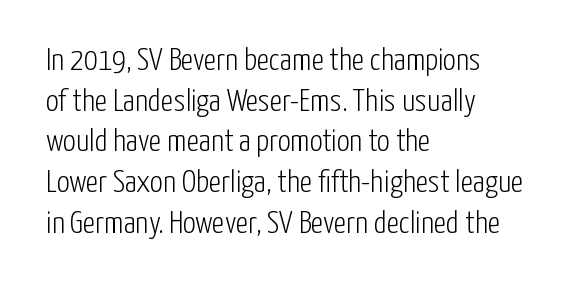
{"serif": "no", "italic": "no", "bold": "no", "weight": "light", "width": "condensed", "stroke_contrast": "low", "x_height": "medium", "monospaced": "no", "underline": "no", "align": "left", "line_spacing": "normal", "line_spacing_ratio": 1.27, "letter_spacing": "normal", "letter_spacing_em": 0.0, "glyph_px": 32}
